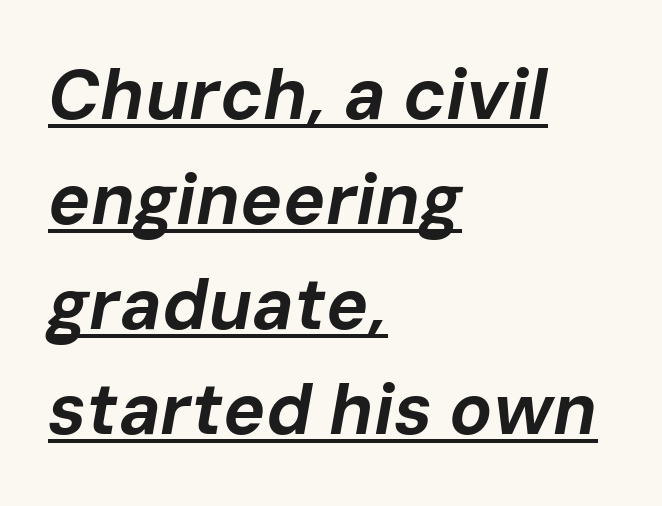
{"italic": "yes", "lean": "right", "slant_degrees": 10, "bold": "yes", "weight": "bold", "width": "normal", "stroke_contrast": "low", "x_height": "medium", "monospaced": "no", "underline": "yes", "align": "left", "line_spacing": "normal", "line_spacing_ratio": 1.48, "letter_spacing": "normal", "letter_spacing_em": 0.0, "glyph_px": 71}
